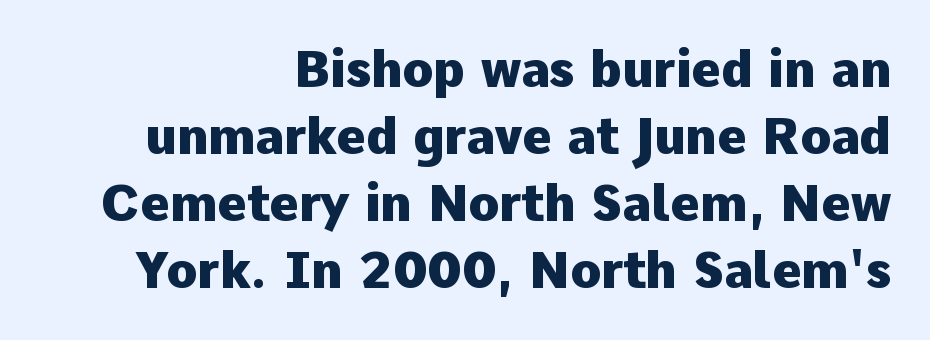
The image shows 50 px heavy sans-serif type, upright; set right-aligned, normal line spacing (1.34x), normal letter spacing, not underlined; low stroke contrast and a medium x-height.
